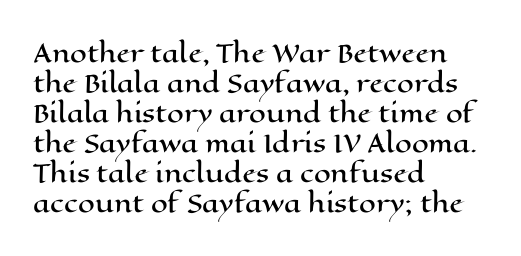
The lines in this sample share a left origin and differ only in where they stop. Tracking here is standard; glyphs follow each other at the usual distance. How would I describe the line gaps? Plain and ordinary. You can tell it's not italic because the verticals are truly vertical.
